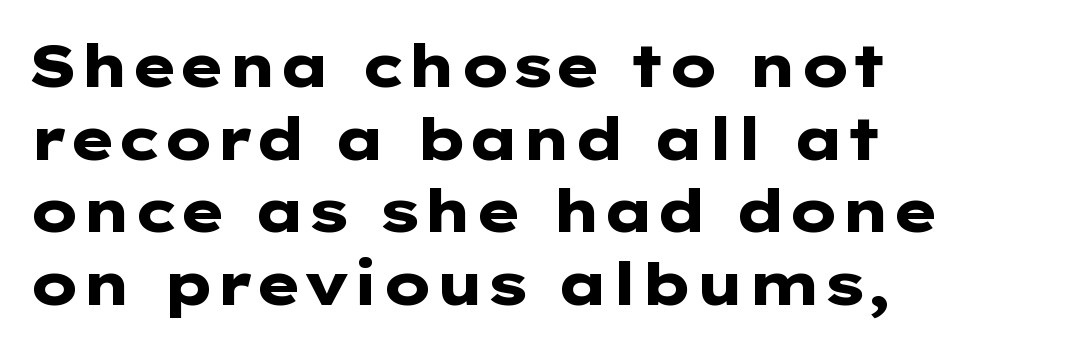
The image shows 59 px heavy, wide sans-serif type, upright; set left-aligned, line spacing 1.23x, normal letter spacing, not underlined; low stroke contrast and a medium x-height.
